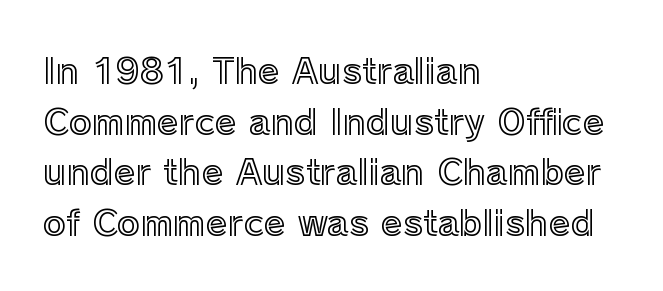
The image shows 35 px text type, upright; set left-aligned, normal line spacing (1.45x), normal letter spacing, not underlined; a medium x-height.
